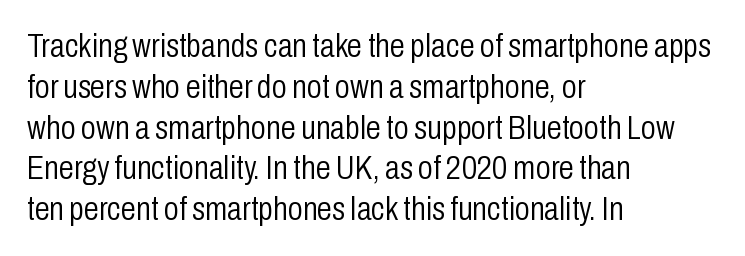
Q: Is the text bold? A: No.
Q: Is the text italic (slanted)? A: No, it is upright.
Q: Is the typeface a serif or a sans-serif typeface? A: Sans-serif.
Q: Is the text underlined? A: No.
Q: How is the paragraph aligned? A: Left-aligned.
Q: Is the spacing between letters normal or unusually wide? A: Normal.
Q: Width (condensed, normal, or wide)? A: Condensed.
Q: Stroke contrast? A: Low.
Q: x-height? A: Medium.
Q: Monospaced? A: No.
